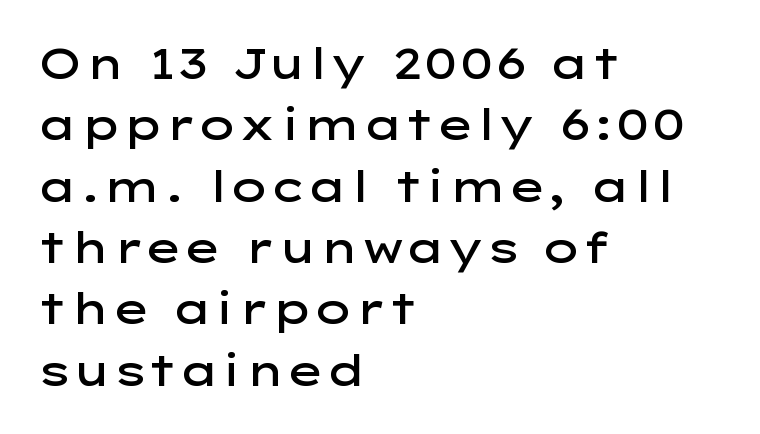
The image shows 42 px semibold, wide sans-serif type, upright; set left-aligned, normal line spacing (1.46x), normal letter spacing, not underlined; low stroke contrast and a medium x-height.
